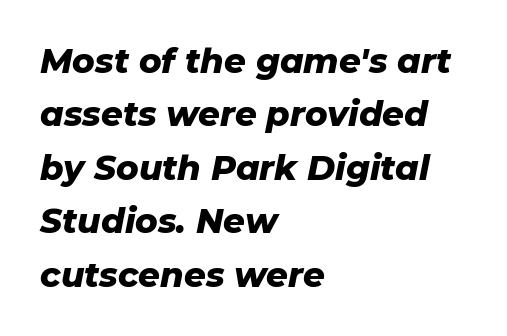
Q: Is the text bold? A: Yes.
Q: Is the text italic (slanted)? A: Yes, it leans right by about 11 degrees.
Q: Is the text underlined? A: No.
Q: How is the paragraph aligned? A: Left-aligned.
Q: Is the spacing between letters normal or unusually wide? A: Normal.
Q: Is the spacing between lines tight, normal or loose? A: Normal.
Q: Width (condensed, normal, or wide)? A: Normal.
Q: Stroke contrast? A: Low.
Q: x-height? A: Medium.
Q: Monospaced? A: No.
